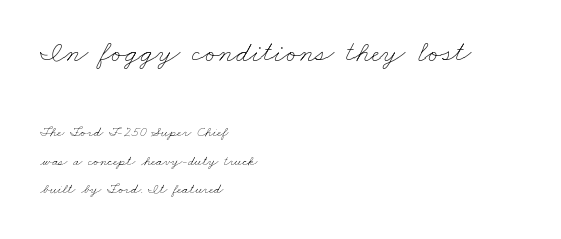
Q: Is the text bold? A: No.
Q: Is the text underlined? A: No.
Q: How is the paragraph aligned? A: Left-aligned.
Q: Is the spacing between letters normal or unusually wide? A: Normal.
Q: Is the spacing between lines tight, normal or loose? A: Loose.
Q: Which block of text is set in a larger size, the first (top) or the second (bottom)? A: The first (top) one.
Q: Width (condensed, normal, or wide)? A: Wide.
Q: Stroke contrast? A: Low.
Q: x-height? A: Small.
Q: Monospaced? A: No.
